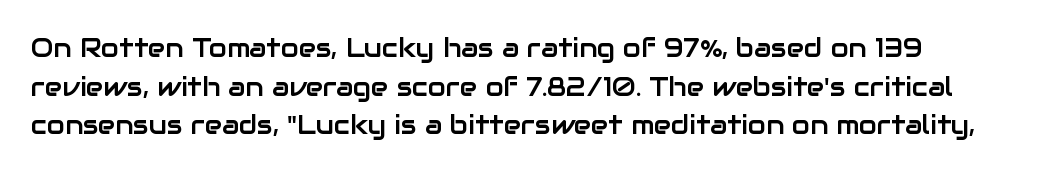
Q: Is the text italic (slanted)? A: No, it is upright.
Q: Is the text underlined? A: No.
Q: Is the spacing between letters normal or unusually wide? A: Normal.
Q: Is the spacing between lines tight, normal or loose? A: Normal.
